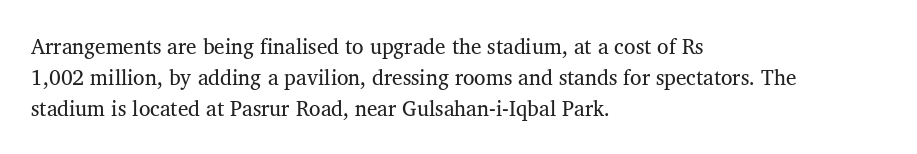
The image shows 21 px text type, upright; set left-aligned, normal line spacing (1.48x), normal letter spacing, not underlined.
